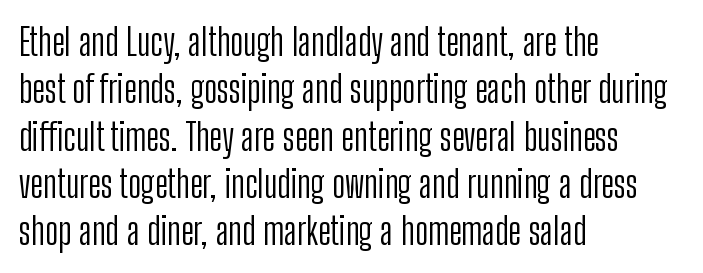
Q: Is the text bold? A: No.
Q: Is the text italic (slanted)? A: No, it is upright.
Q: Is the typeface a serif or a sans-serif typeface? A: Sans-serif.
Q: Is the text underlined? A: No.
Q: How is the paragraph aligned? A: Left-aligned.
Q: Is the spacing between letters normal or unusually wide? A: Normal.
Q: Is the spacing between lines tight, normal or loose? A: Normal.
Q: Width (condensed, normal, or wide)? A: Condensed.
Q: Stroke contrast? A: Low.
Q: x-height? A: Medium.
Q: Monospaced? A: No.
